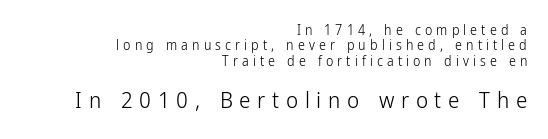
Spacing between characters has been opened up far beyond the box default. The space between consecutive lines is stingy. Check under the words: just untouched page. Character size in the trailing block exceeds that of the leading block. The typography opts for an upright posture over an oblique one. These lines are set flush right with a ragged left edge.
